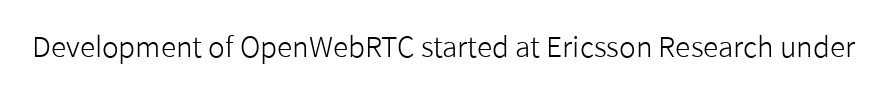
The letters stand straight up with perfectly vertical stems. Decoration check: the copy has no underline. Weight: not bold — regular or lighter. Letter spacing: default.
